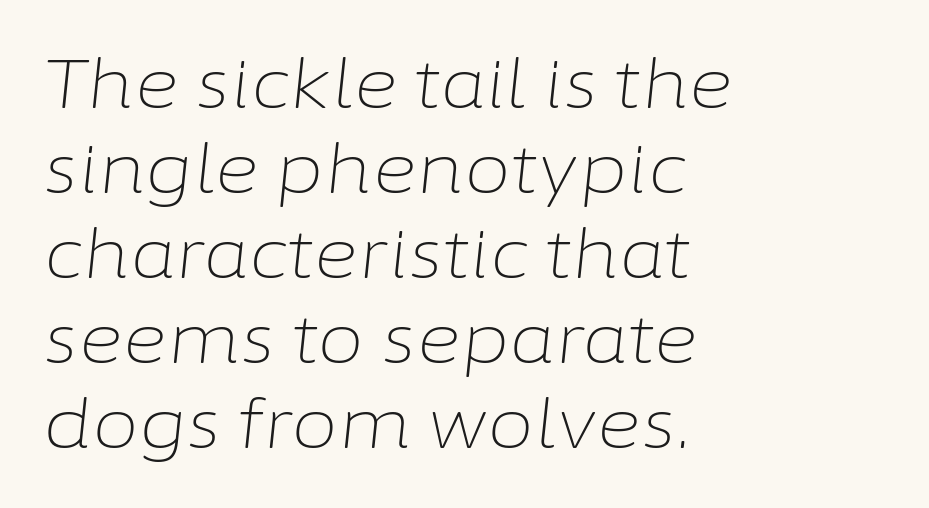
Q: Is the text bold? A: No.
Q: Is the text italic (slanted)? A: Yes, it leans right by about 6 degrees.
Q: Is the text underlined? A: No.
Q: How is the paragraph aligned? A: Left-aligned.
Q: Is the spacing between letters normal or unusually wide? A: Normal.
Q: Is the spacing between lines tight, normal or loose? A: Normal.
Q: Width (condensed, normal, or wide)? A: Normal.
Q: Stroke contrast? A: Low.
Q: x-height? A: Medium.
Q: Monospaced? A: No.
